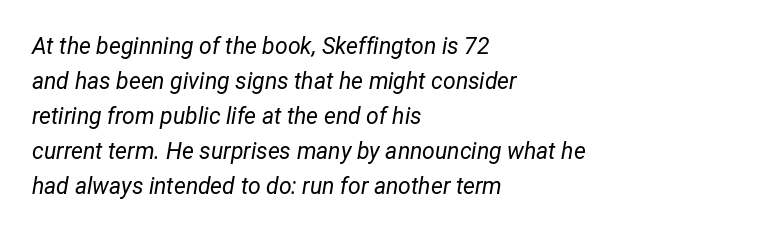
Q: Is the text bold? A: No.
Q: Is the text italic (slanted)? A: Yes, it leans right by about 12 degrees.
Q: Is the text underlined? A: No.
Q: How is the paragraph aligned? A: Left-aligned.
Q: Is the spacing between letters normal or unusually wide? A: Normal.
Q: Is the spacing between lines tight, normal or loose? A: Normal.
